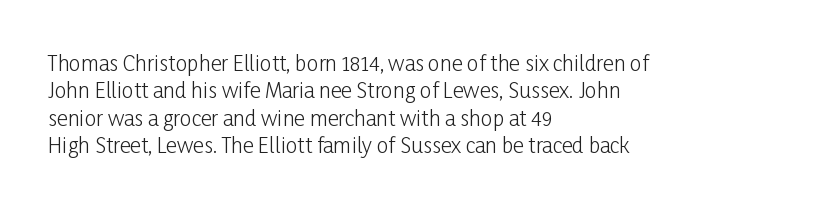
{"italic": "no", "bold": "no", "underline": "no", "align": "left", "line_spacing": "normal", "line_spacing_ratio": 1.3, "letter_spacing": "normal", "letter_spacing_em": 0.0, "glyph_px": 21}
